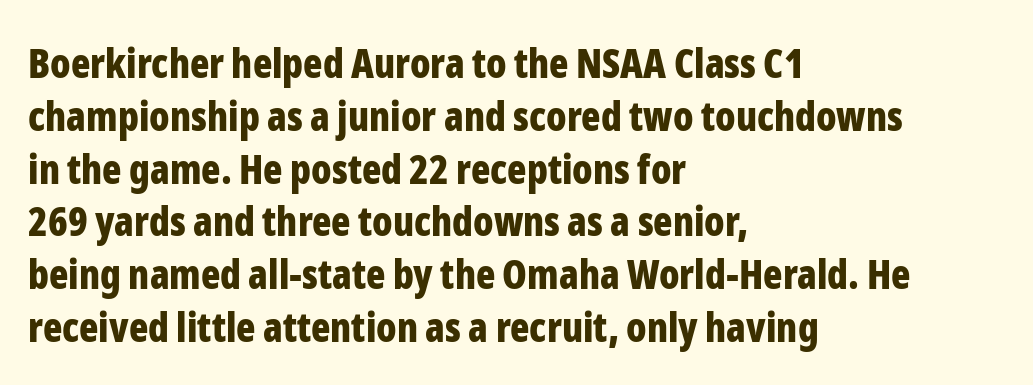
Horizontal alignment here is leftward, the default for most running prose. Check under the words: just untouched page. Default kerning and tracking; the words read as compact shapes. The letters carry no serifs — their stems end cleanly without finishing strokes. A typesetter would call this proportional, since set widths differ per character. Leading: standard.
